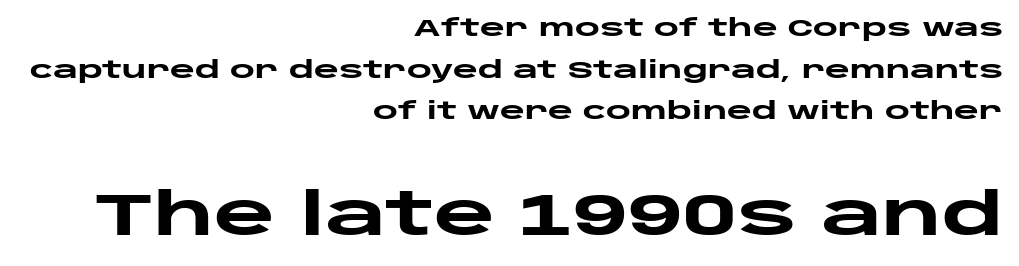
{"serif": "no", "italic": "no", "bold": "yes", "weight": "heavy", "width": "wide", "stroke_contrast": "low", "x_height": "large", "monospaced": "no", "underline": "no", "align": "right", "line_spacing_ratio": 1.73, "letter_spacing": "normal", "letter_spacing_em": 0.0, "larger_block": "second", "size_ratio": 2.46, "glyph_px": 59}
